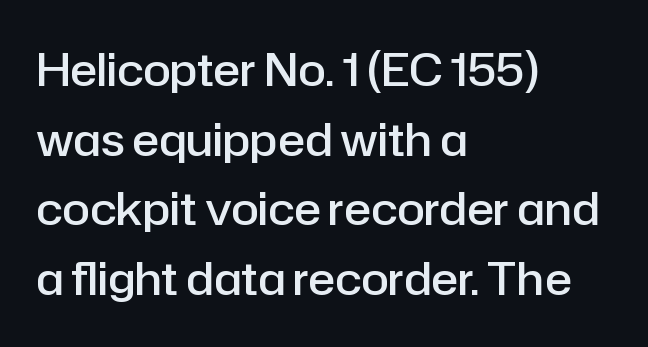
The image shows 45 px semibold sans-serif type, upright; set left-aligned, normal line spacing (1.55x), normal letter spacing, not underlined; low stroke contrast and a medium x-height.
